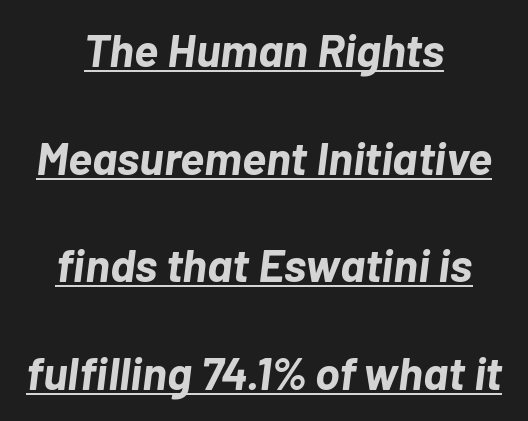
Q: Is the text bold? A: Yes.
Q: Is the text italic (slanted)? A: Yes, it leans right by about 7 degrees.
Q: Is the text underlined? A: Yes.
Q: How is the paragraph aligned? A: Centered.
Q: Is the spacing between letters normal or unusually wide? A: Normal.
Q: Is the spacing between lines tight, normal or loose? A: Loose.
Q: Width (condensed, normal, or wide)? A: Normal.
Q: Stroke contrast? A: Low.
Q: x-height? A: Medium.
Q: Monospaced? A: No.
